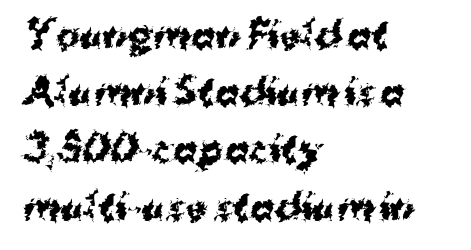
{"serif": "no", "bold": "yes", "weight": "bold", "width": "normal", "stroke_contrast": "medium", "x_height": "medium", "monospaced": "no", "underline": "no", "align": "left", "line_spacing": "normal", "line_spacing_ratio": 1.59, "letter_spacing": "normal", "letter_spacing_em": 0.0, "glyph_px": 36}
